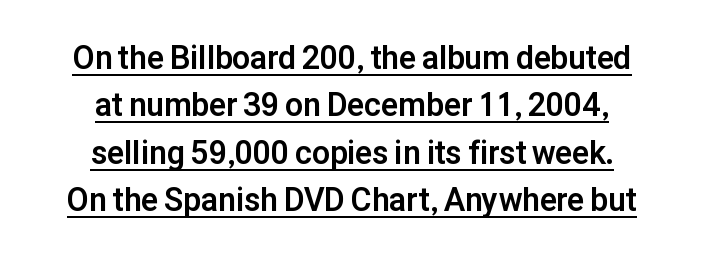
The image shows 32 px bold sans-serif type, upright; set centered, normal line spacing (1.48x), normal letter spacing, underlined; low stroke contrast and a medium x-height.
